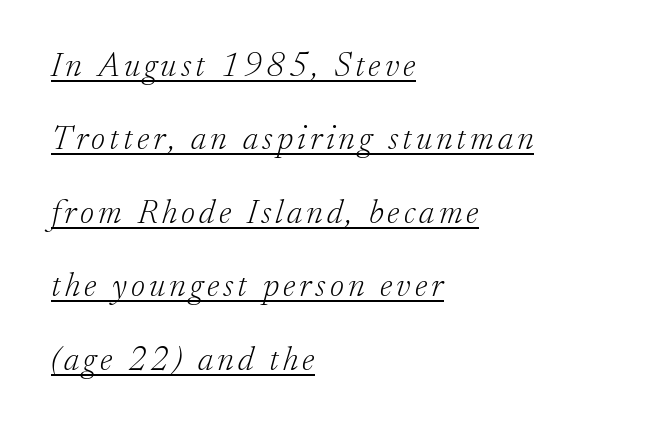
The image shows 34 px light serif type, italic (leaning right); set left-aligned, loose line spacing (2.16x), underlined; low stroke contrast and a small x-height.
